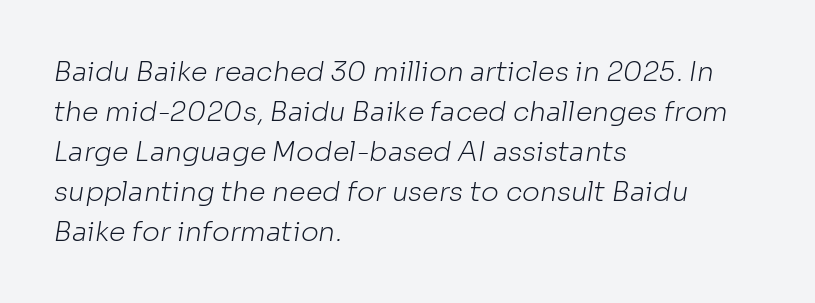
The image shows 27 px text type; set left-aligned, normal line spacing (1.48x), normal letter spacing, not underlined.
